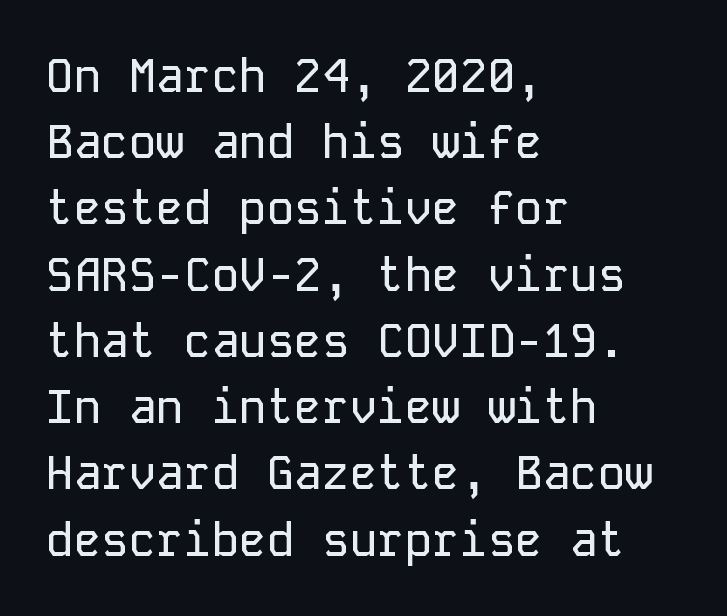
{"serif": "no", "italic": "no", "width": "normal", "stroke_contrast": "low", "x_height": "medium", "monospaced": "yes", "underline": "no", "align": "left", "line_spacing": "normal", "line_spacing_ratio": 1.44, "letter_spacing": "normal", "letter_spacing_em": 0.0, "glyph_px": 46}
